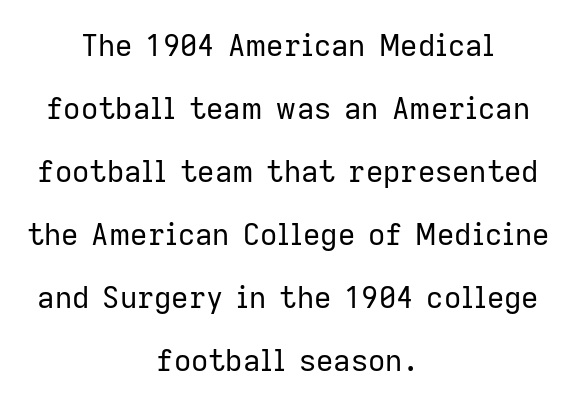
Q: Is the text bold? A: No.
Q: Is the text italic (slanted)? A: No, it is upright.
Q: Is the typeface a serif or a sans-serif typeface? A: Sans-serif.
Q: Is the text underlined? A: No.
Q: How is the paragraph aligned? A: Centered.
Q: Is the spacing between letters normal or unusually wide? A: Normal.
Q: Is the spacing between lines tight, normal or loose? A: Loose.
Q: Width (condensed, normal, or wide)? A: Normal.
Q: Stroke contrast? A: Low.
Q: x-height? A: Medium.
Q: Monospaced? A: No.
